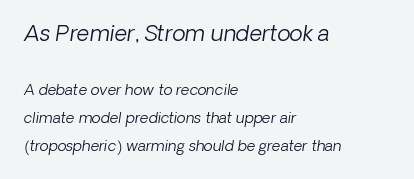
The image shows 22 px text type, italic (leaning right); set left-aligned, line spacing 1.87x, normal letter spacing, not underlined; the first (top) block is 1.47x larger.
